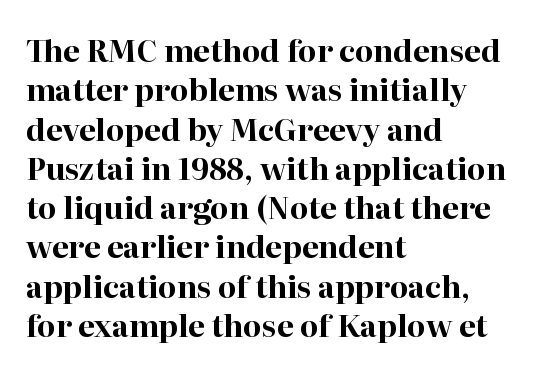
{"serif": "yes", "italic": "no", "bold": "yes", "weight": "bold", "width": "normal", "stroke_contrast": "high", "x_height": "medium", "monospaced": "no", "underline": "no", "align": "left", "line_spacing": "normal", "line_spacing_ratio": 1.31, "letter_spacing": "normal", "letter_spacing_em": 0.0, "glyph_px": 30}
